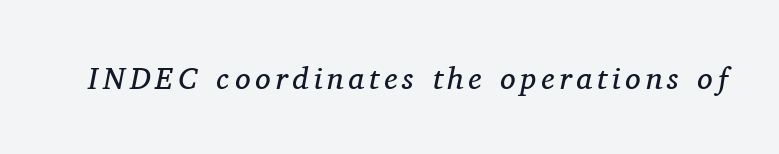
{"serif": "yes", "italic": "yes", "lean": "right", "slant_degrees": 11, "bold": "no", "weight": "regular", "width": "normal", "stroke_contrast": "medium", "x_height": "medium", "monospaced": "no", "underline": "no", "glyph_px": 31}
